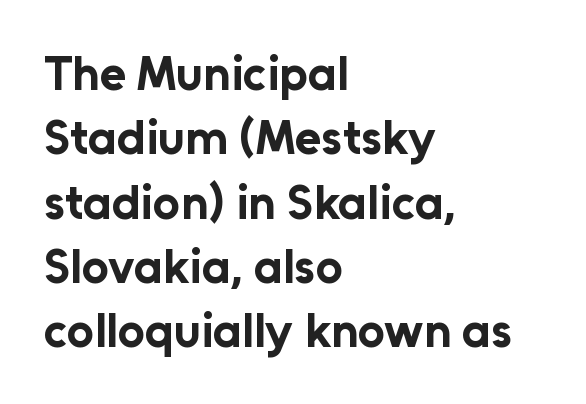
The image shows 48 px bold sans-serif type, upright; set left-aligned, normal line spacing (1.34x), normal letter spacing, not underlined; low stroke contrast and a medium x-height.
